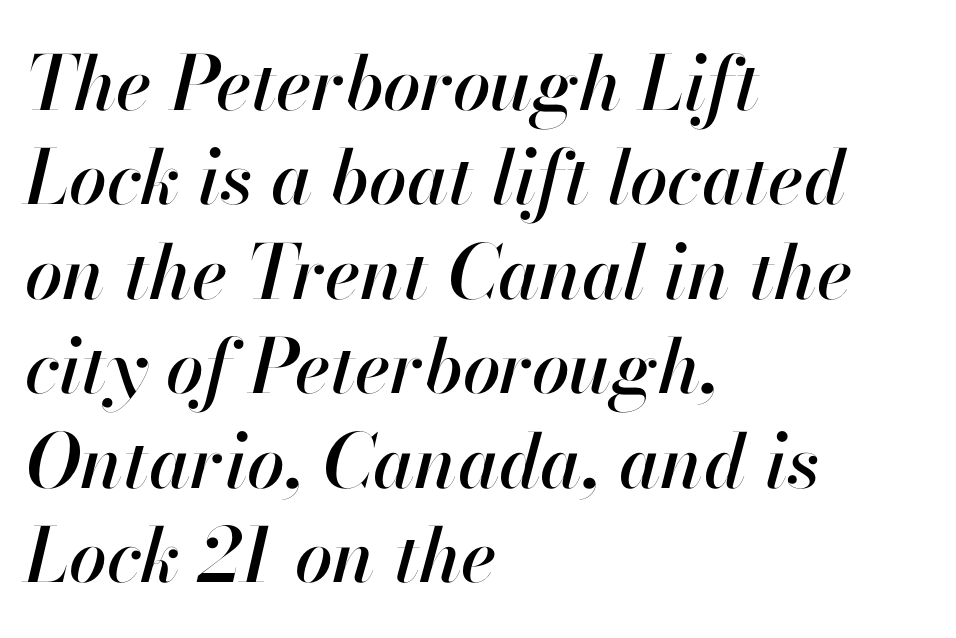
The image shows 75 px text type, italic (leaning right); set left-aligned, normal line spacing (1.26x), normal letter spacing, not underlined; high stroke contrast and a small x-height.
